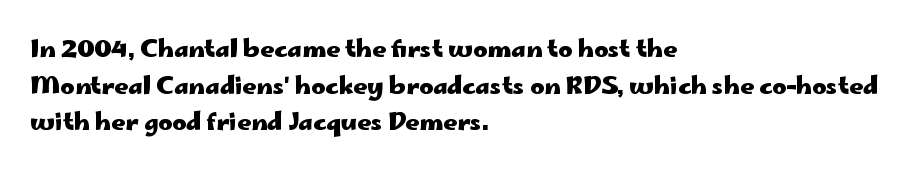
The image shows 24 px bold type, upright; set left-aligned, normal line spacing (1.53x), normal letter spacing, not underlined.
